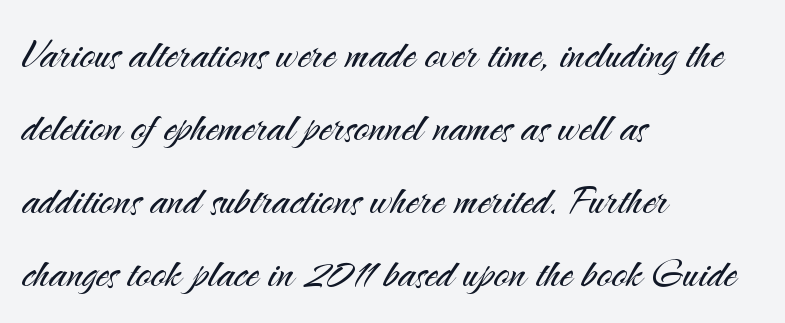
What's the leading like? Ordinary, nothing unusual. Unlike a traditional serif, this face leaves its strokes unadorned. The passage is arranged the way most books set body copy — flush left. Character widths vary here, with narrow letters taking less room than wide ones. Ink coverage per letter is moderate at most.
